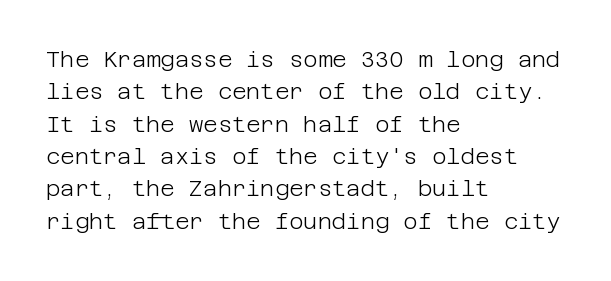
Does extra space separate the letters? No, they use regular spacing. Compared with a typical body face, this is equally light or lighter still. Casual observation: everything's shoved over to the left. This sample keeps an unexceptional amount of space between lines.
